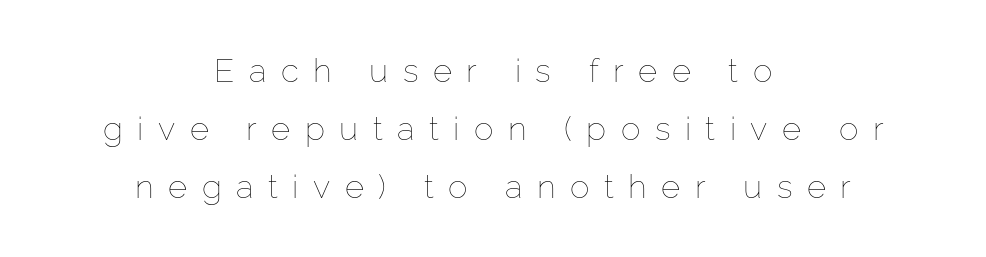
The image shows 33 px thin type, upright; set centered, line spacing 1.76x, unusually wide letter spacing (+0.44 em), not underlined; low stroke contrast and a medium x-height.
